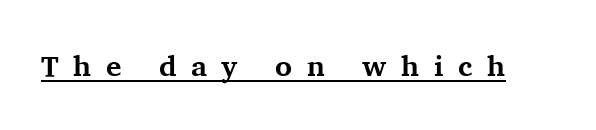
{"serif": "yes", "italic": "no", "bold": "yes", "weight": "bold", "width": "normal", "stroke_contrast": "medium", "x_height": "medium", "monospaced": "no", "underline": "yes", "letter_spacing": "wide", "letter_spacing_em": 0.5, "glyph_px": 29}
